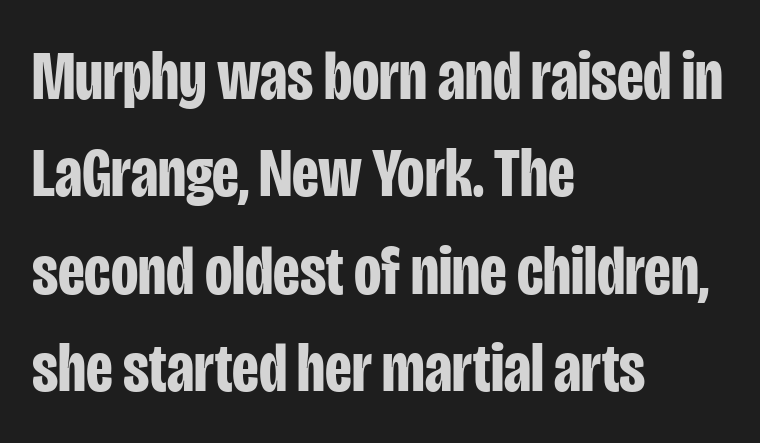
{"serif": "no", "italic": "no", "bold": "yes", "weight": "bold", "width": "condensed", "stroke_contrast": "low", "x_height": "large", "monospaced": "no", "underline": "no", "align": "left", "line_spacing": "normal", "line_spacing_ratio": 1.37, "letter_spacing": "normal", "letter_spacing_em": 0.0, "glyph_px": 71}
